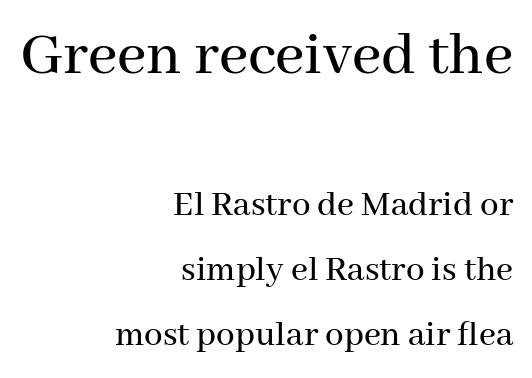
Q: Is the text italic (slanted)? A: No, it is upright.
Q: Is the typeface a serif or a sans-serif typeface? A: Serif.
Q: Is the text underlined? A: No.
Q: How is the paragraph aligned? A: Right-aligned.
Q: Is the spacing between letters normal or unusually wide? A: Normal.
Q: Which block of text is set in a larger size, the first (top) or the second (bottom)? A: The first (top) one.
Q: Width (condensed, normal, or wide)? A: Normal.
Q: Stroke contrast? A: Medium.
Q: x-height? A: Medium.
Q: Monospaced? A: No.
